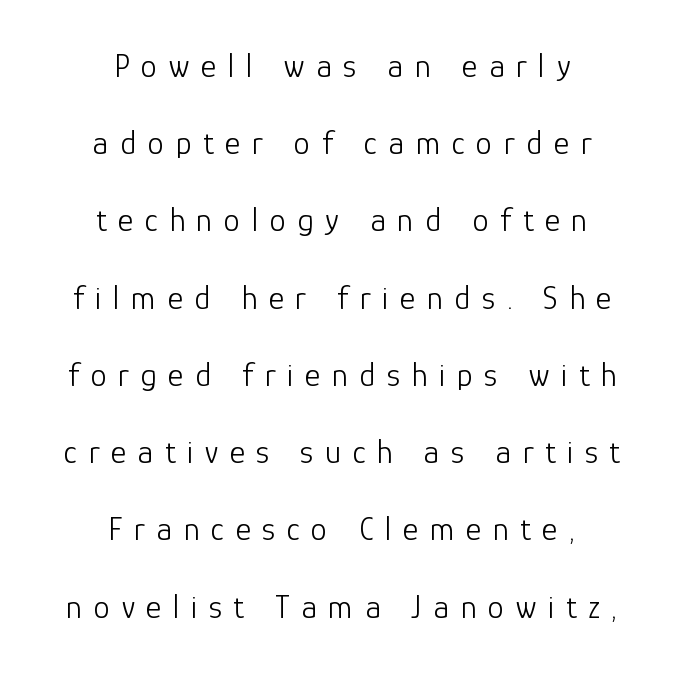
Q: Is the text bold? A: No.
Q: Is the text italic (slanted)? A: No, it is upright.
Q: Is the typeface a serif or a sans-serif typeface? A: Sans-serif.
Q: Is the text underlined? A: No.
Q: How is the paragraph aligned? A: Centered.
Q: Is the spacing between letters normal or unusually wide? A: Unusually wide.
Q: Is the spacing between lines tight, normal or loose? A: Loose.
Q: Width (condensed, normal, or wide)? A: Normal.
Q: Stroke contrast? A: Low.
Q: x-height? A: Medium.
Q: Monospaced? A: No.
